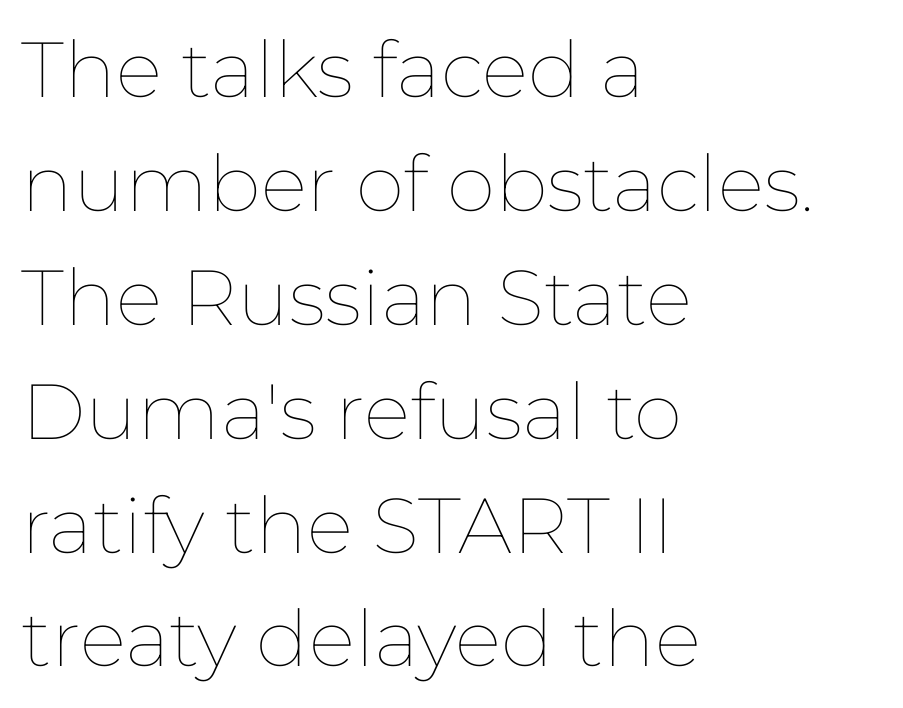
Summary of vertical rhythm: regular, with standard interline spacing. Notice how the passage keeps a crisp vertical edge on the left only. The specimen reads as upright at a glance. Looks like regular typesetting: each glyph gets only the width it needs. The face looks like a standard text weight, possibly lighter.
